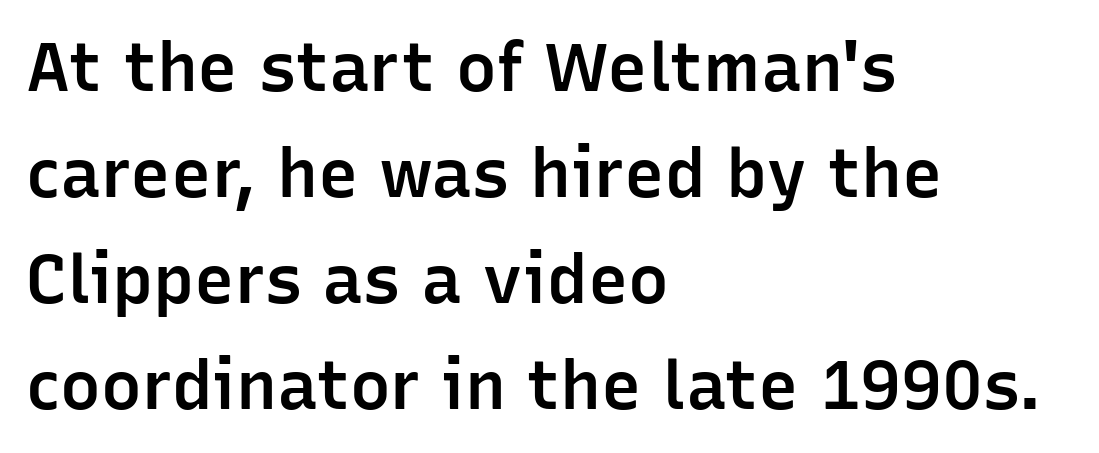
Q: Is the text bold? A: Semi-bold.
Q: Is the text italic (slanted)? A: No, it is upright.
Q: Is the typeface a serif or a sans-serif typeface? A: Sans-serif.
Q: Is the text underlined? A: No.
Q: How is the paragraph aligned? A: Left-aligned.
Q: Is the spacing between letters normal or unusually wide? A: Normal.
Q: Is the spacing between lines tight, normal or loose? A: Normal.
Q: Width (condensed, normal, or wide)? A: Normal.
Q: Stroke contrast? A: Low.
Q: x-height? A: Medium.
Q: Monospaced? A: No.
